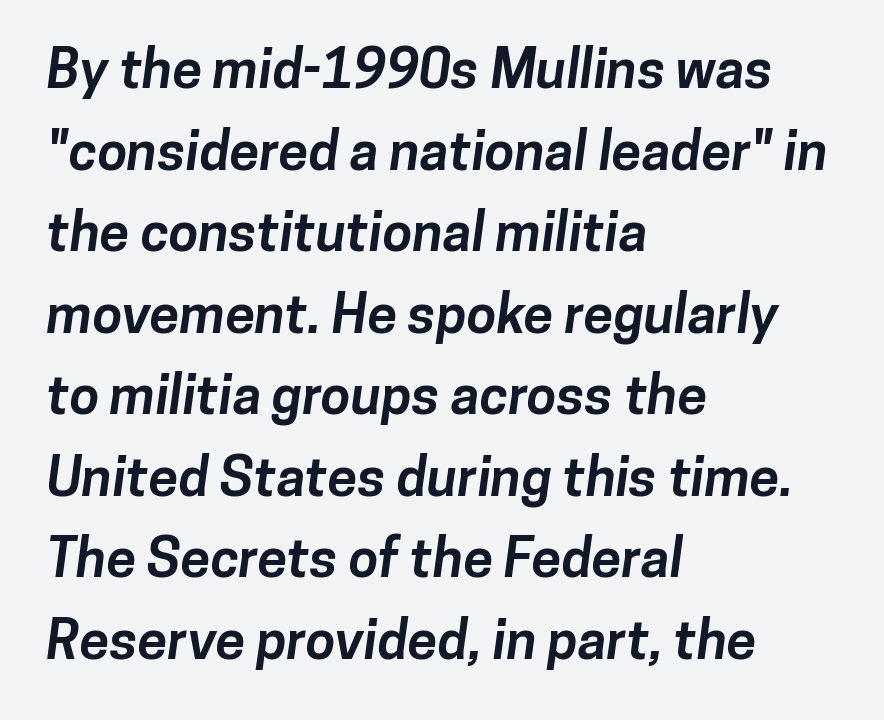
Q: Is the text bold? A: Yes.
Q: Is the typeface a serif or a sans-serif typeface? A: Sans-serif.
Q: Is the text underlined? A: No.
Q: How is the paragraph aligned? A: Left-aligned.
Q: Is the spacing between letters normal or unusually wide? A: Normal.
Q: Is the spacing between lines tight, normal or loose? A: Normal.
Q: Width (condensed, normal, or wide)? A: Normal.
Q: Stroke contrast? A: Low.
Q: x-height? A: Medium.
Q: Monospaced? A: No.
